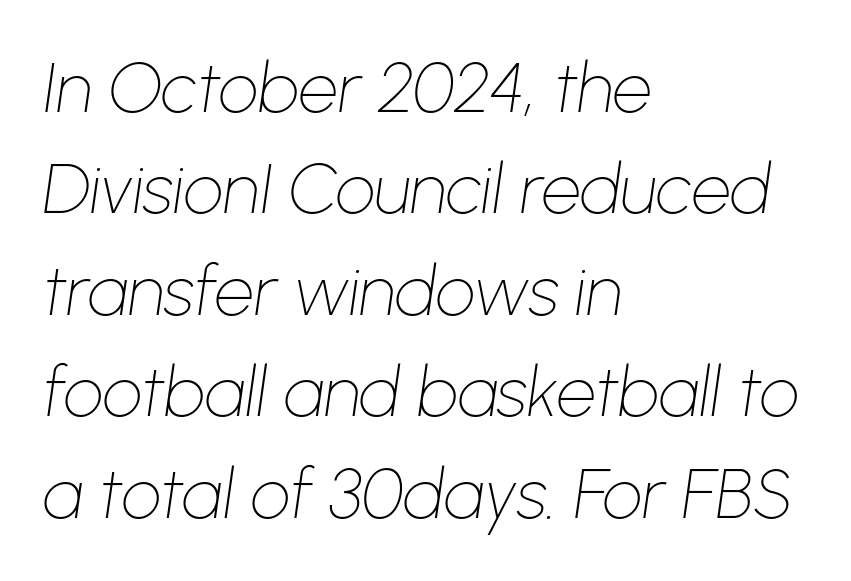
Interline gaps are of average width in this sample. Vertical stems look standard width or narrower in stroke. The strip under each line holds only bare page. The rendering keeps characters at their native spacing. Horizontally, the lines are justified to the leading edge only.
